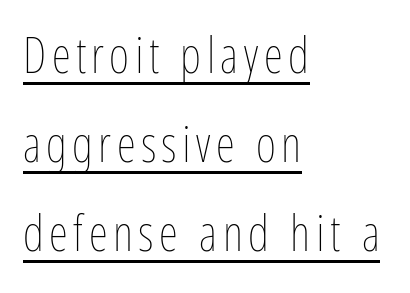
{"italic": "no", "bold": "no", "weight": "thin", "width": "condensed", "stroke_contrast": "low", "x_height": "medium", "monospaced": "no", "underline": "yes", "align": "left", "line_spacing_ratio": 1.82, "glyph_px": 49}
